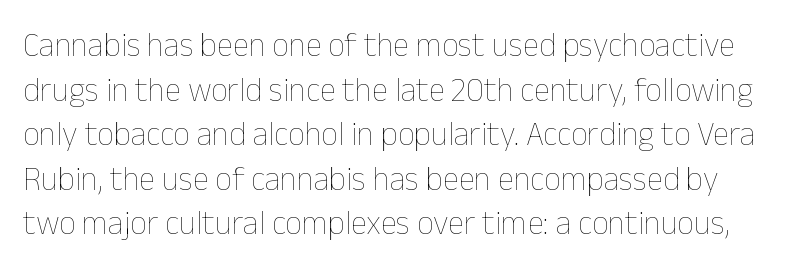
The letters advance in unequal steps, a hallmark of proportional type. A typesetter would call this zero additional tracking. Stems and bowls with no extra thickness — not bold. These lines sit exactly where default settings would place them. Has an underline been added? It has not.
